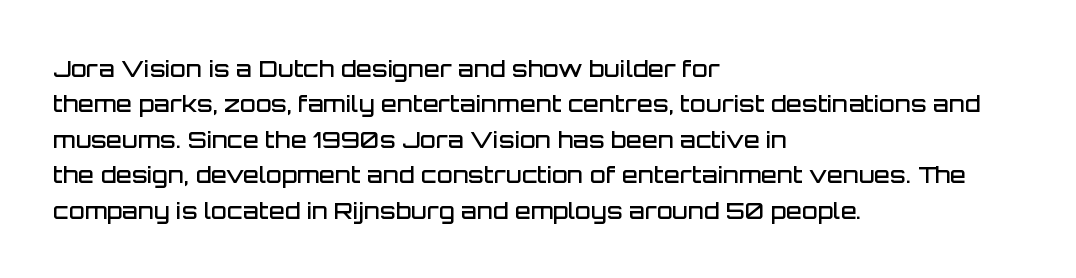
{"italic": "no", "bold": "semi", "underline": "no", "align": "left", "line_spacing": "normal", "line_spacing_ratio": 1.54, "letter_spacing": "normal", "letter_spacing_em": 0.0, "glyph_px": 23}
